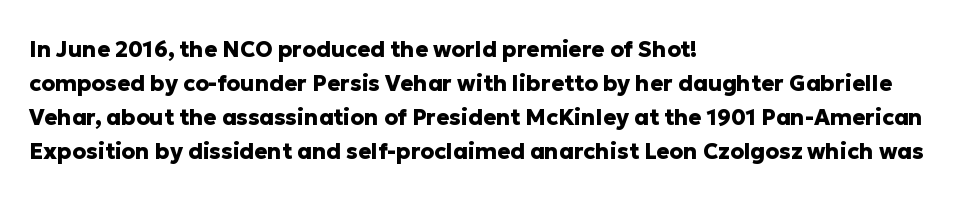
The image shows 22 px bold type, upright; set left-aligned, normal line spacing (1.55x), normal letter spacing, not underlined.
